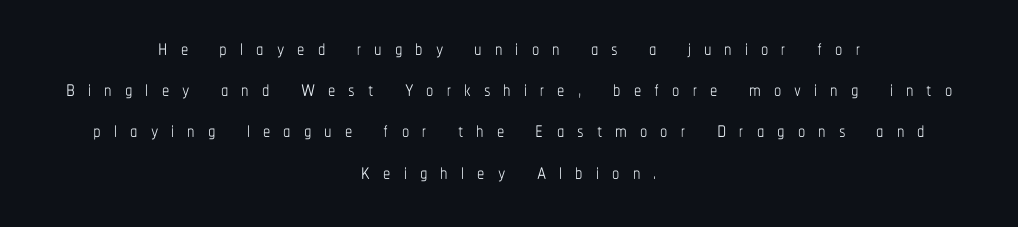
The image shows 29 px thin, condensed type, upright; set centered, normal line spacing (1.42x), unusually wide letter spacing (+0.45 em), not underlined; low stroke contrast and a medium x-height.
